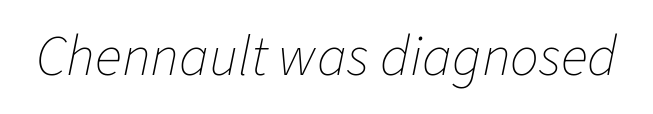
{"italic": "yes", "lean": "right", "slant_degrees": 11, "bold": "no", "weight": "thin", "width": "normal", "stroke_contrast": "low", "x_height": "medium", "monospaced": "no", "underline": "no", "letter_spacing": "normal", "letter_spacing_em": 0.0, "glyph_px": 57}
